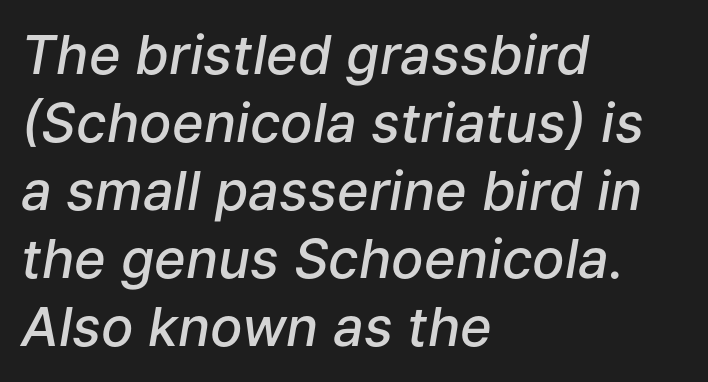
You could not count columns in this text — the font is proportionally spaced. What's the leading like? Ordinary, nothing unusual. Weight: semibold (demi). The rendering applies a slant to the glyphs. The rendering anchors every line to the left-hand side.
